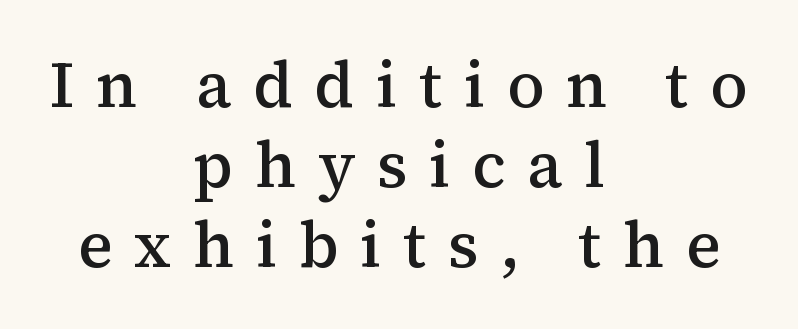
Q: Is the text bold? A: Semi-bold.
Q: Is the text italic (slanted)? A: No, it is upright.
Q: Is the typeface a serif or a sans-serif typeface? A: Serif.
Q: Is the text underlined? A: No.
Q: How is the paragraph aligned? A: Centered.
Q: Is the spacing between letters normal or unusually wide? A: Unusually wide.
Q: Is the spacing between lines tight, normal or loose? A: Normal.
Q: Width (condensed, normal, or wide)? A: Normal.
Q: Stroke contrast? A: Medium.
Q: x-height? A: Medium.
Q: Monospaced? A: No.
